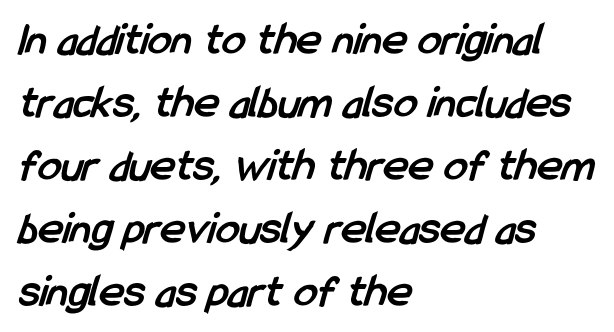
{"serif": "no", "bold": "yes", "weight": "semibold", "width": "condensed", "stroke_contrast": "low", "x_height": "medium", "monospaced": "no", "underline": "no", "align": "left", "line_spacing": "normal", "line_spacing_ratio": 1.34, "letter_spacing": "normal", "letter_spacing_em": 0.0, "glyph_px": 47}
